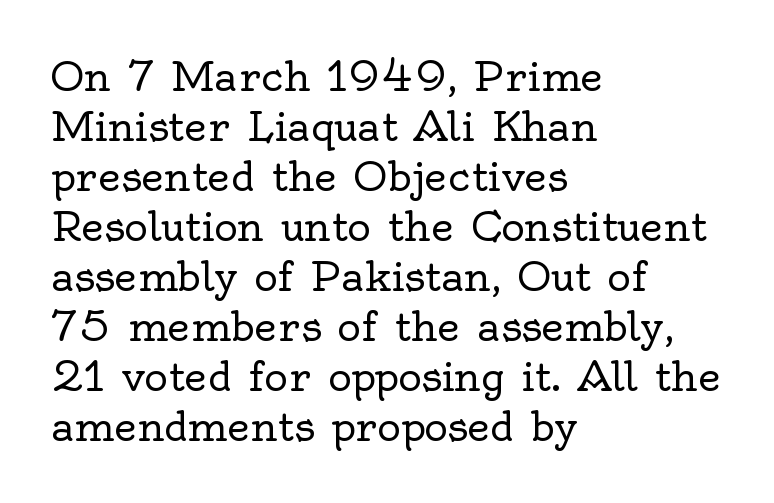
{"serif": "yes", "italic": "no", "bold": "no", "weight": "regular", "width": "normal", "x_height": "small", "monospaced": "no", "underline": "no", "align": "left", "line_spacing": "normal", "line_spacing_ratio": 1.25, "letter_spacing": "normal", "letter_spacing_em": 0.0, "glyph_px": 40}
